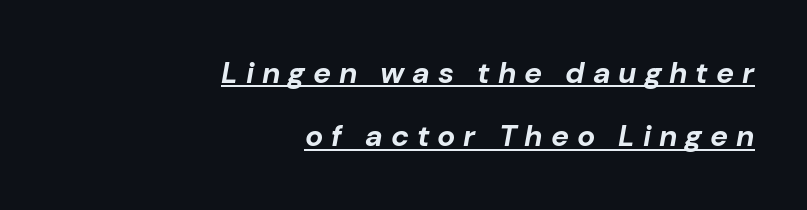
Rows of type keep a wide berth in the vertical direction. There's an unmistakable incline to the writing here. The passage shown is typed in a proportional face where columns would drift. The lettering is marked with a stroke running underneath it. Pretty heavy lettering here — definitely bold.
